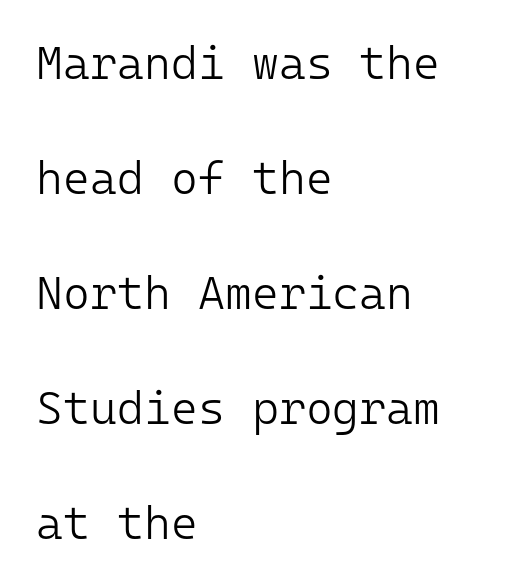
Q: Is the text bold? A: No.
Q: Is the text italic (slanted)? A: No, it is upright.
Q: Is the typeface a serif or a sans-serif typeface? A: Sans-serif.
Q: Is the text underlined? A: No.
Q: How is the paragraph aligned? A: Left-aligned.
Q: Is the spacing between letters normal or unusually wide? A: Normal.
Q: Is the spacing between lines tight, normal or loose? A: Loose.
Q: Width (condensed, normal, or wide)? A: Normal.
Q: Stroke contrast? A: Low.
Q: x-height? A: Medium.
Q: Monospaced? A: Yes.
